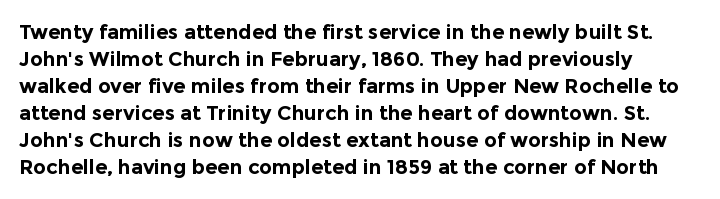
{"italic": "no", "bold": "yes", "underline": "no", "line_spacing": "normal", "line_spacing_ratio": 1.35, "letter_spacing": "normal", "letter_spacing_em": 0.0, "glyph_px": 20}
